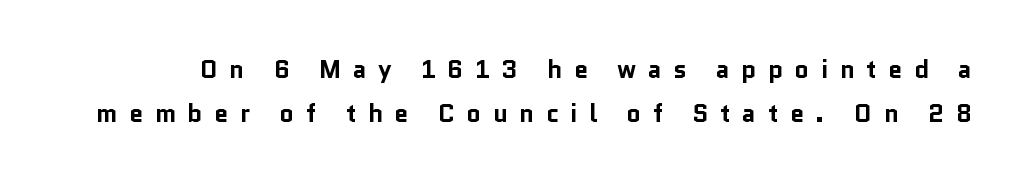
The gaps between neighbouring characters are conspicuously large. Emphasis by weight is at full strength: bold. Posture: vertical. Letters rest on an invisible, unmarked baseline.
